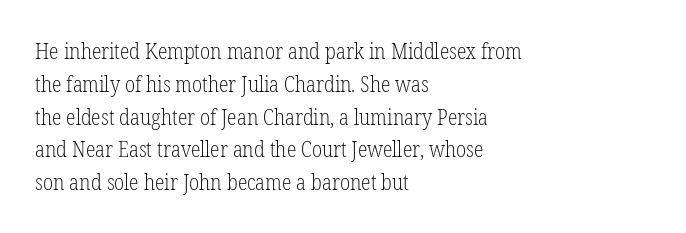
{"italic": "no", "bold": "no", "underline": "no", "align": "left", "line_spacing": "normal", "line_spacing_ratio": 1.49, "letter_spacing": "normal", "letter_spacing_em": 0.0, "glyph_px": 22}
